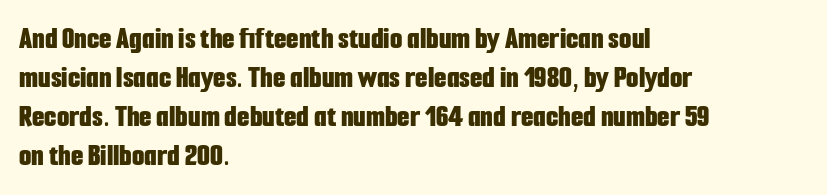
{"serif": "no", "italic": "no", "bold": "yes", "weight": "bold", "width": "condensed", "stroke_contrast": "low", "x_height": "medium", "monospaced": "no", "underline": "no", "align": "left", "line_spacing_ratio": 1.22, "letter_spacing": "normal", "letter_spacing_em": 0.0, "glyph_px": 32}
